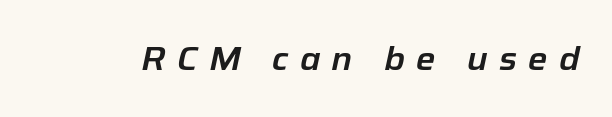
{"italic": "yes", "lean": "right", "slant_degrees": 12, "width": "normal", "stroke_contrast": "low", "x_height": "medium", "monospaced": "no", "underline": "no", "letter_spacing": "wide", "letter_spacing_em": 0.34, "glyph_px": 33}
